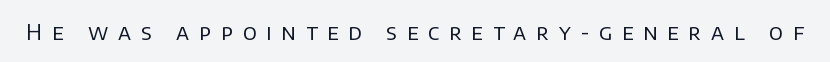
The image shows 22 px text type, upright; set unusually wide letter spacing (+0.44 em), not underlined.
